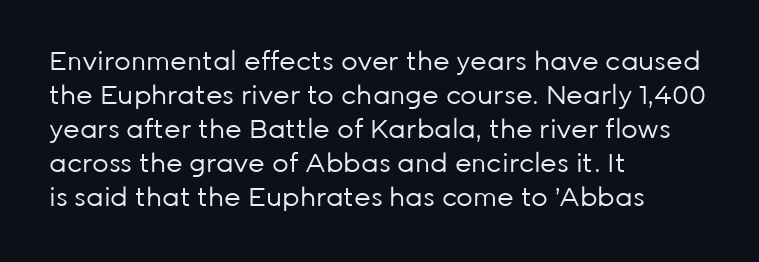
{"italic": "no", "bold": "no", "underline": "no", "align": "left", "line_spacing": "normal", "line_spacing_ratio": 1.31, "letter_spacing": "normal", "letter_spacing_em": 0.0, "glyph_px": 26}
